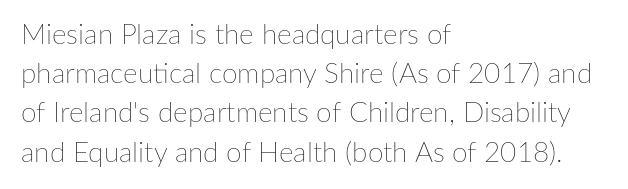
Q: Is the text bold? A: No.
Q: Is the text italic (slanted)? A: No, it is upright.
Q: Is the text underlined? A: No.
Q: How is the paragraph aligned? A: Left-aligned.
Q: Is the spacing between letters normal or unusually wide? A: Normal.
Q: Is the spacing between lines tight, normal or loose? A: Normal.
Q: Width (condensed, normal, or wide)? A: Normal.
Q: Stroke contrast? A: Low.
Q: x-height? A: Medium.
Q: Monospaced? A: No.
